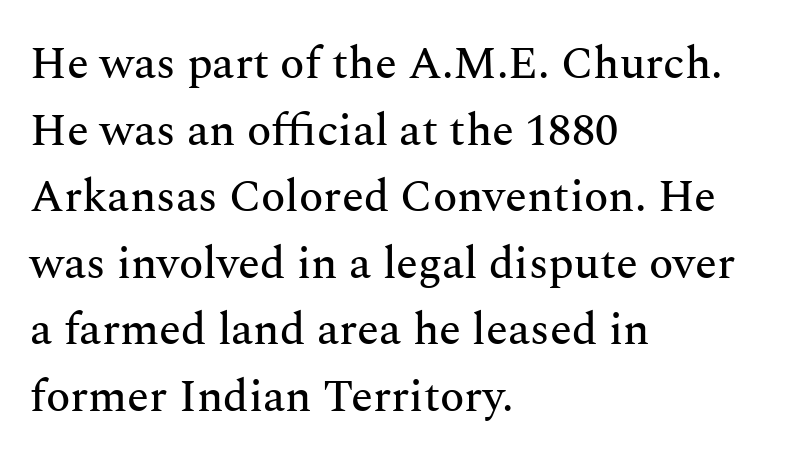
The image shows 45 px serif type, upright; set left-aligned, normal line spacing (1.48x), normal letter spacing, not underlined; medium stroke contrast and a medium x-height.
